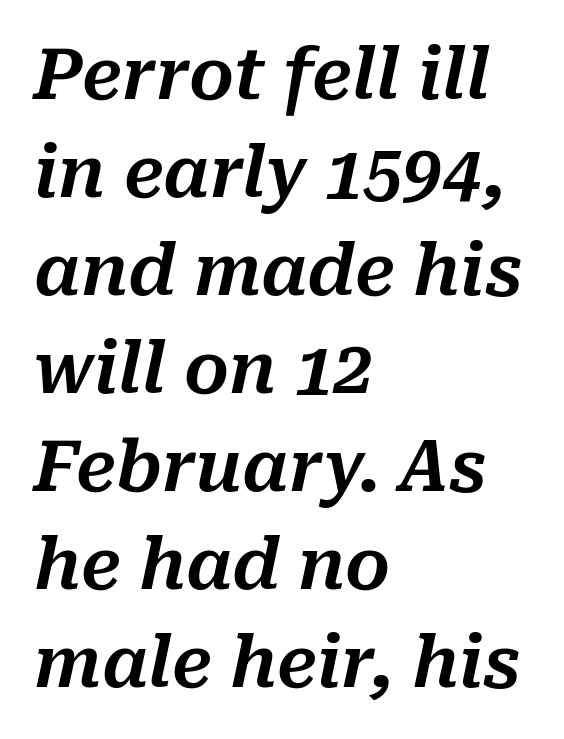
{"italic": "yes", "lean": "right", "slant_degrees": 10, "width": "normal", "stroke_contrast": "medium", "x_height": "medium", "monospaced": "no", "underline": "no", "align": "left", "line_spacing": "normal", "line_spacing_ratio": 1.4, "letter_spacing": "normal", "letter_spacing_em": 0.0, "glyph_px": 70}
